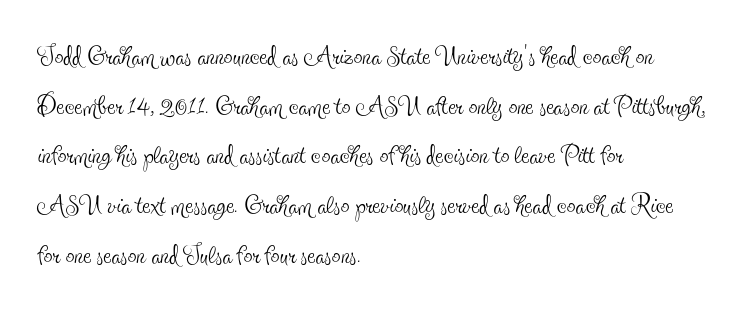
The image shows 35 px thin, condensed serif type; set left-aligned, normal line spacing (1.42x), normal letter spacing, not underlined; a small x-height.
